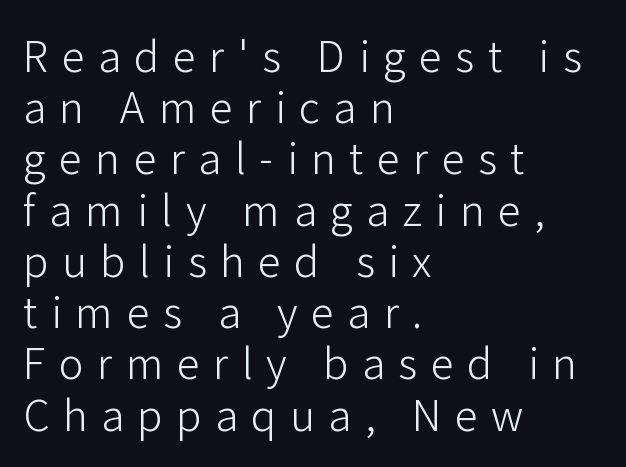
You can tell it's not italic because the verticals are truly vertical. There is plenty of visible air inserted between adjacent glyphs. Letterform terminals end flat and unadorned throughout the passage. This reads as an unemphasized weight, regular at the heaviest. Think of a printed novel: that variable character pitch is what you see here. Does the copy run flush right? No — it runs flush left.
